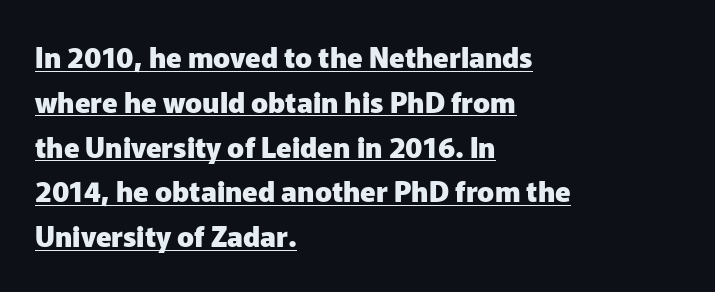
The image shows 28 px heavy sans-serif type, upright; set left-aligned, normal line spacing (1.6x), normal letter spacing, underlined; low stroke contrast and a medium x-height.
